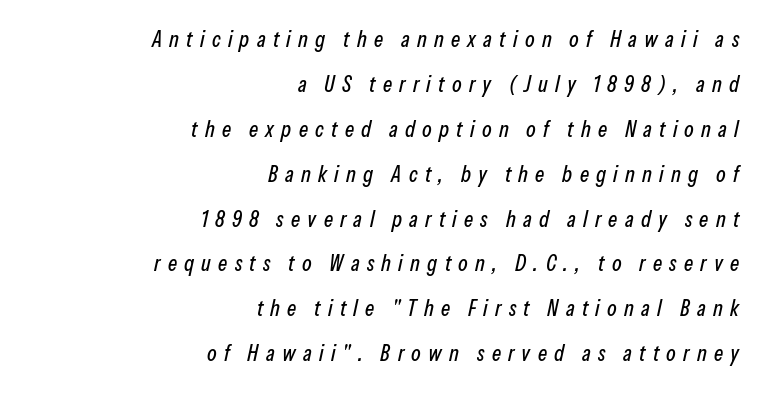
The image shows 22 px text type, italic (leaning right); set right-aligned, loose line spacing (2.04x), unusually wide letter spacing (+0.33 em), not underlined.
